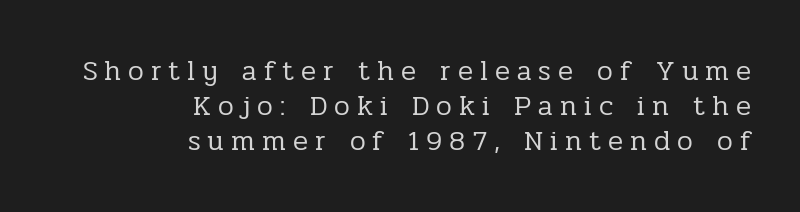
The image shows 28 px regular-weight serif type, upright; set right-aligned, normal line spacing (1.25x), unusually wide letter spacing (+0.25 em), not underlined; low stroke contrast and a medium x-height.
